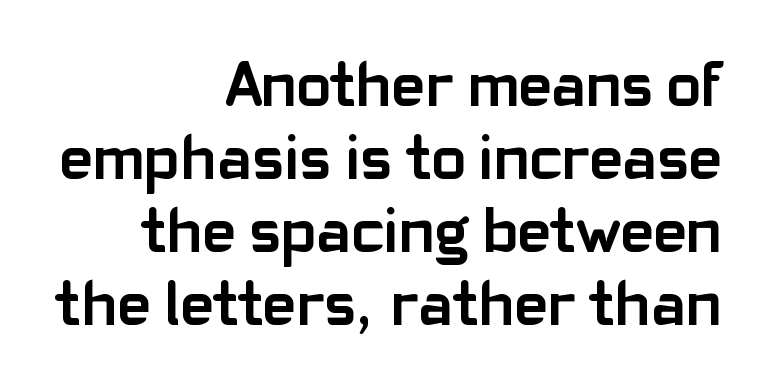
{"serif": "no", "italic": "no", "bold": "yes", "weight": "semibold", "width": "normal", "stroke_contrast": "low", "x_height": "medium", "monospaced": "no", "underline": "no", "align": "right", "line_spacing": "tight", "line_spacing_ratio": 1.14, "letter_spacing": "normal", "letter_spacing_em": 0.0, "glyph_px": 64}
